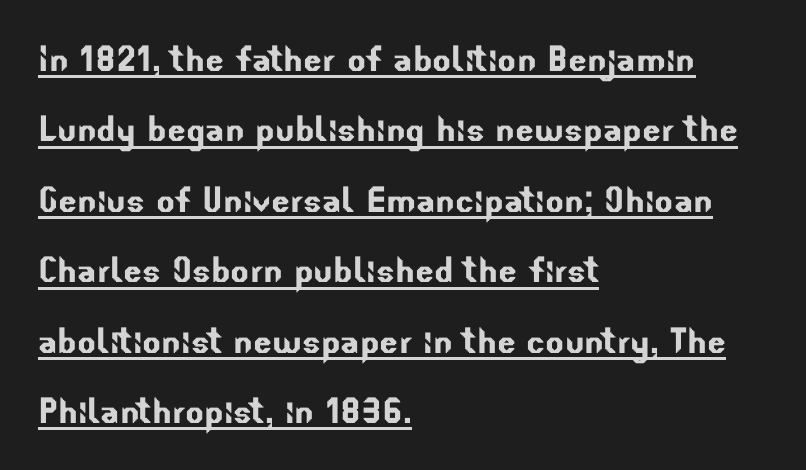
{"serif": "no", "width": "normal", "stroke_contrast": "low", "x_height": "small", "monospaced": "no", "underline": "yes", "align": "left", "line_spacing": "normal", "line_spacing_ratio": 1.6, "letter_spacing": "normal", "letter_spacing_em": 0.0, "glyph_px": 44}
